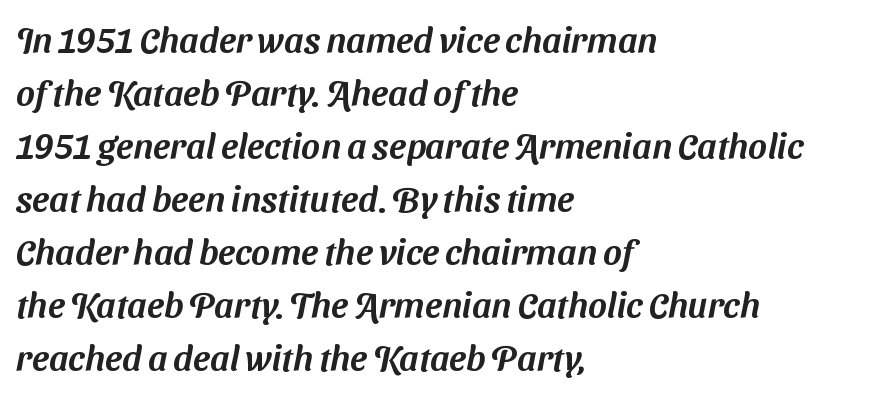
The image shows 36 px sans-serif type; set left-aligned, normal line spacing (1.47x), normal letter spacing, not underlined; medium stroke contrast and a medium x-height.
